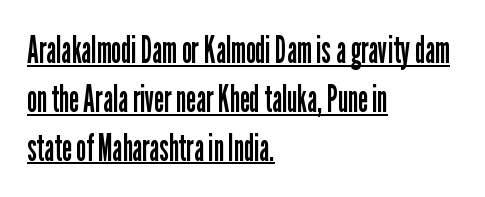
{"serif": "no", "italic": "no", "bold": "no", "weight": "regular", "width": "condensed", "stroke_contrast": "low", "x_height": "medium", "monospaced": "no", "underline": "yes", "align": "left", "line_spacing": "normal", "line_spacing_ratio": 1.32, "letter_spacing": "normal", "letter_spacing_em": 0.0, "glyph_px": 37}
